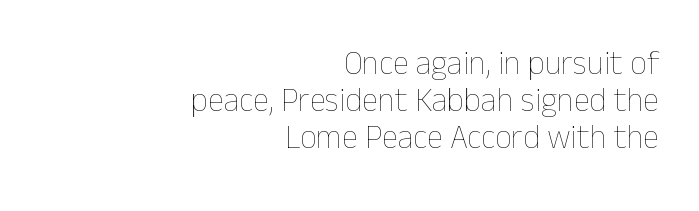
The image shows 33 px thin type, upright; set right-aligned, tight line spacing (1.12x), normal letter spacing, not underlined; low stroke contrast and a medium x-height.
